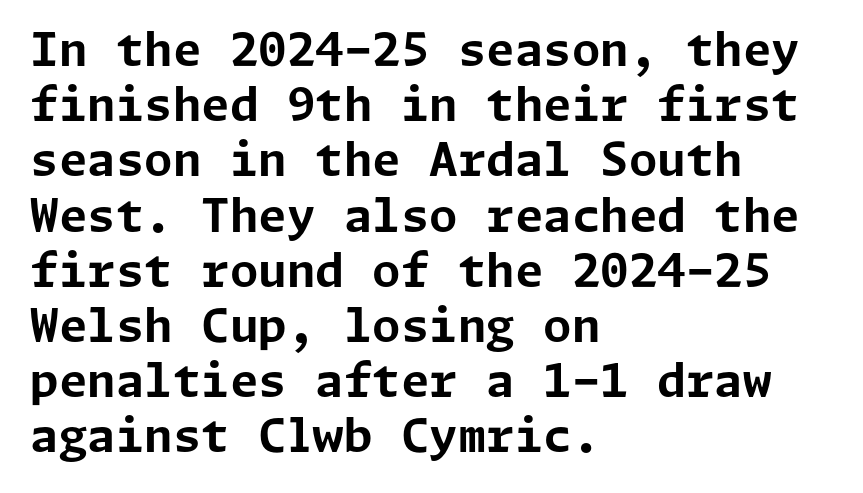
Q: Is the text bold? A: Yes.
Q: Is the text italic (slanted)? A: No, it is upright.
Q: Is the typeface a serif or a sans-serif typeface? A: Sans-serif.
Q: Is the text underlined? A: No.
Q: How is the paragraph aligned? A: Left-aligned.
Q: Is the spacing between letters normal or unusually wide? A: Normal.
Q: Width (condensed, normal, or wide)? A: Normal.
Q: Stroke contrast? A: Low.
Q: x-height? A: Medium.
